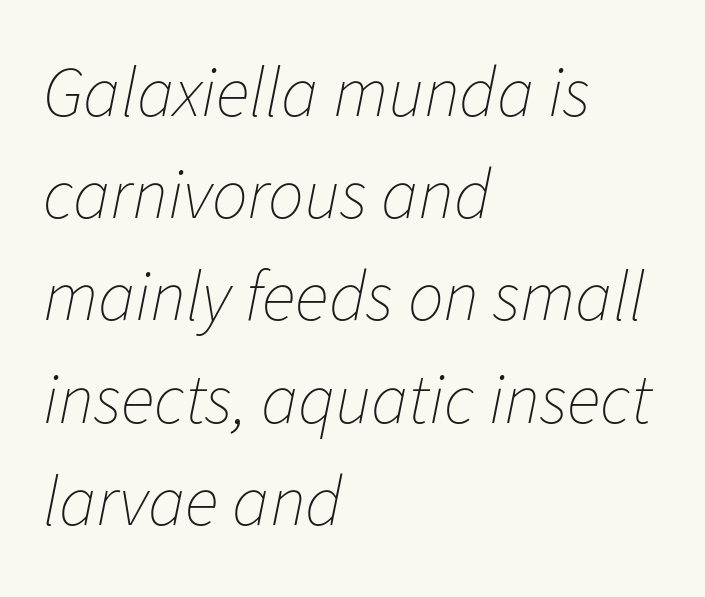
Q: Is the text bold? A: No.
Q: Is the text italic (slanted)? A: Yes, it leans right by about 11 degrees.
Q: Is the text underlined? A: No.
Q: How is the paragraph aligned? A: Left-aligned.
Q: Is the spacing between letters normal or unusually wide? A: Normal.
Q: Is the spacing between lines tight, normal or loose? A: Normal.
Q: Width (condensed, normal, or wide)? A: Normal.
Q: Stroke contrast? A: Low.
Q: x-height? A: Medium.
Q: Monospaced? A: No.
